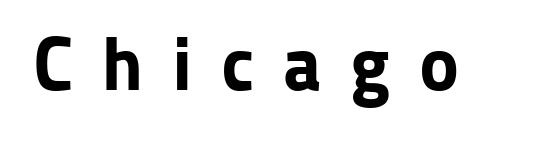
{"serif": "no", "italic": "no", "bold": "yes", "weight": "bold", "width": "normal", "stroke_contrast": "low", "x_height": "medium", "monospaced": "no", "underline": "no", "letter_spacing": "wide", "letter_spacing_em": 0.37, "glyph_px": 76}
